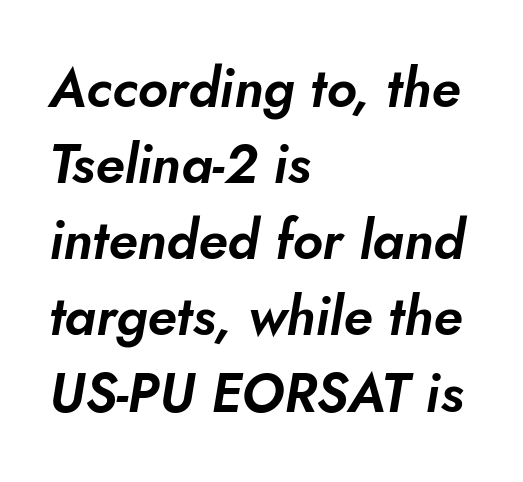
The image shows 54 px sans-serif type; set left-aligned, normal line spacing (1.41x), normal letter spacing, not underlined; low stroke contrast and a small x-height.
